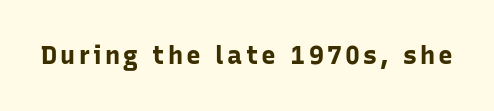
The image shows 25 px bold type, upright; set not underlined.
